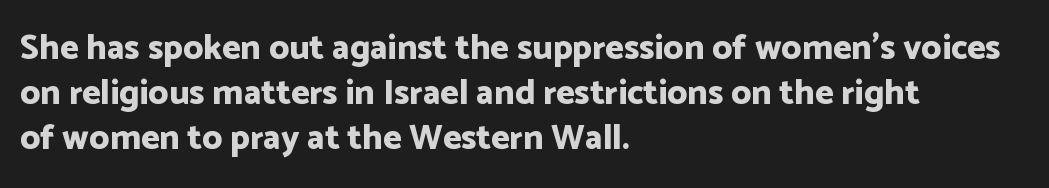
Caption: standard tracking, unaltered. Leading matches the norm, producing a regular column. Examine the stroke ends and you'll find no serifs. Notice how the passage keeps a crisp vertical edge on the left only. The glyphs are unaccompanied by any horizontal stroke below them. Notice how the stems are strictly vertical — no italics here.
